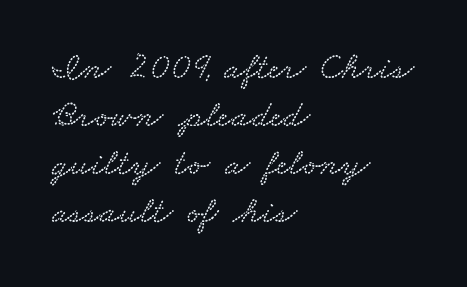
The image shows 37 px wide type; set left-aligned, normal line spacing (1.3x), normal letter spacing, not underlined; low stroke contrast and a small x-height.
